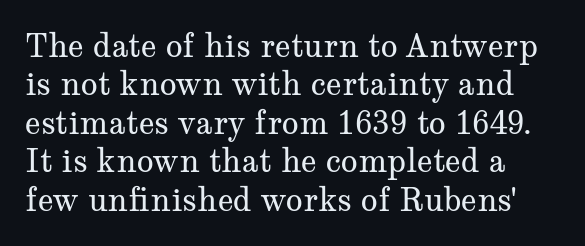
The image shows 31 px regular-weight, wide serif type, upright; set left-aligned, line spacing 1.24x, normal letter spacing, not underlined; medium stroke contrast and a medium x-height.
